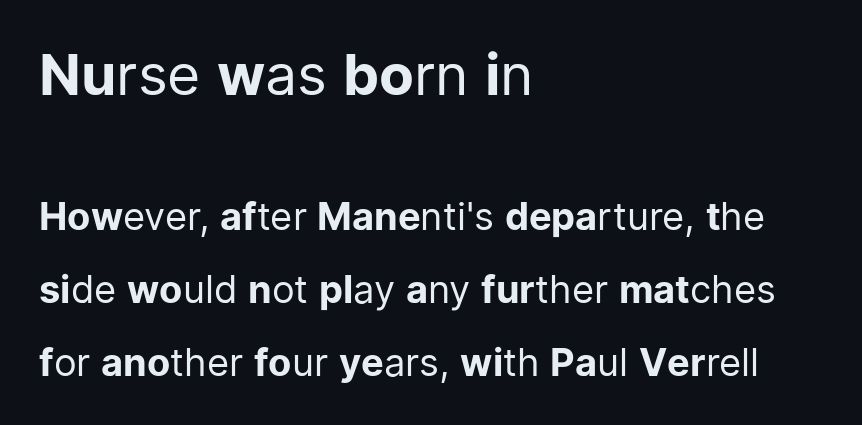
Q: Is the text bold? A: No.
Q: Is the text italic (slanted)? A: No, it is upright.
Q: Is the typeface a serif or a sans-serif typeface? A: Sans-serif.
Q: Is the text underlined? A: No.
Q: How is the paragraph aligned? A: Left-aligned.
Q: Is the spacing between letters normal or unusually wide? A: Normal.
Q: Is the spacing between lines tight, normal or loose? A: Loose.
Q: Which block of text is set in a larger size, the first (top) or the second (bottom)? A: The first (top) one.
Q: Width (condensed, normal, or wide)? A: Normal.
Q: Stroke contrast? A: Low.
Q: x-height? A: Medium.
Q: Monospaced? A: No.
